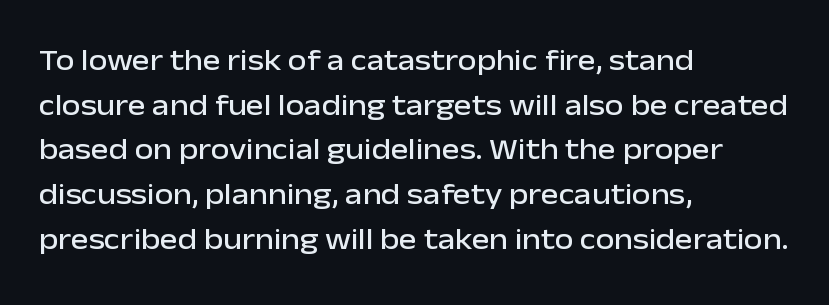
Does the copy run flush right? No — it runs flush left. A typesetter would call this leading conventional body-copy spacing. Lines of text with bare space underneath. The font family rendered here belongs to the sans-serif group. Varying glyph widths throughout — classic text-font behaviour.
